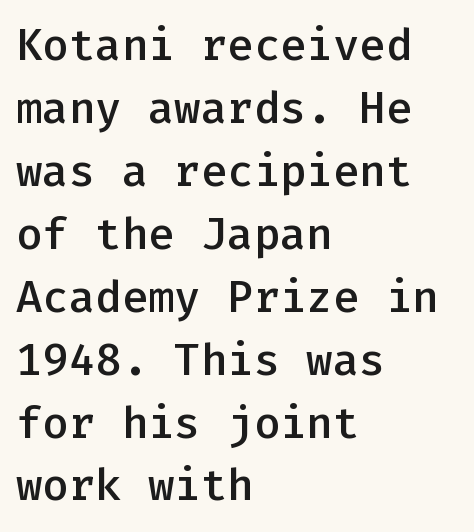
The image shows 44 px semibold sans-serif type, upright, monospaced; set left-aligned, normal line spacing (1.43x), normal letter spacing, not underlined; low stroke contrast and a medium x-height.
